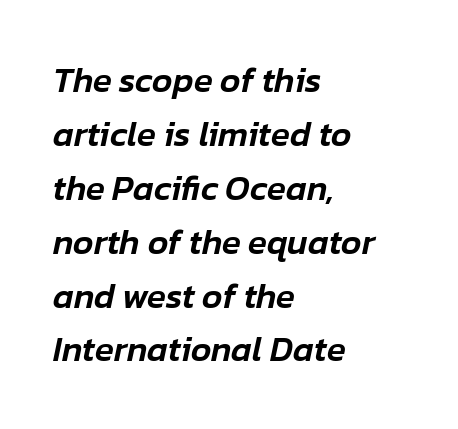
Q: Is the text italic (slanted)? A: Yes, it leans right by about 12 degrees.
Q: Is the text underlined? A: No.
Q: How is the paragraph aligned? A: Left-aligned.
Q: Is the spacing between letters normal or unusually wide? A: Normal.
Q: Is the spacing between lines tight, normal or loose? A: Normal.
Q: Width (condensed, normal, or wide)? A: Normal.
Q: Stroke contrast? A: Low.
Q: x-height? A: Medium.
Q: Monospaced? A: No.
